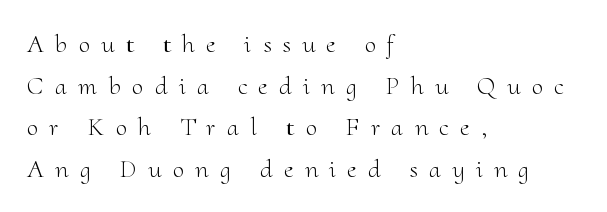
The compositor pushed each line to the left boundary. Letters rest on an invisible, unmarked baseline. The lettering holds an erect, upright posture throughout. The tracking jumps out immediately: characters are airy and widely separated. Interline gaps are of average width in this sample.
